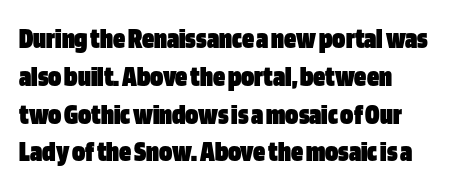
{"serif": "no", "italic": "no", "bold": "yes", "weight": "heavy", "width": "condensed", "stroke_contrast": "low", "x_height": "large", "monospaced": "no", "underline": "no", "align": "left", "line_spacing": "normal", "line_spacing_ratio": 1.26, "letter_spacing": "normal", "letter_spacing_em": 0.0, "glyph_px": 30}
